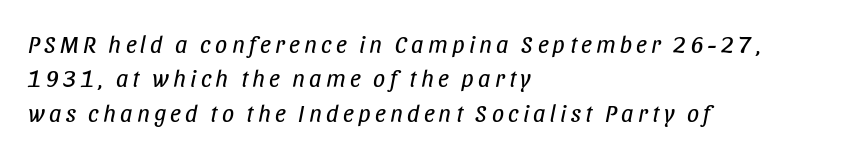
{"italic": "yes", "lean": "right", "slant_degrees": 11, "bold": "no", "underline": "no", "align": "left", "line_spacing": "normal", "line_spacing_ratio": 1.43, "glyph_px": 24}
